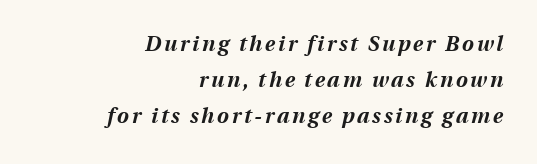
Q: Is the text bold? A: Yes.
Q: Is the text italic (slanted)? A: Yes, it leans right by about 13 degrees.
Q: Is the text underlined? A: No.
Q: How is the paragraph aligned? A: Right-aligned.
